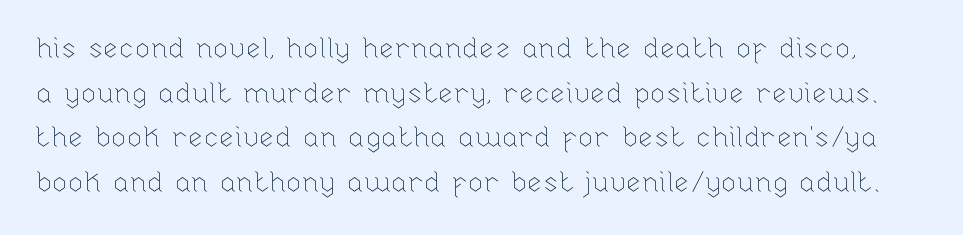
The rendering uses natural spacing where letterforms have individual widths. How would I describe the line gaps? Plain and ordinary. When letters stand straight like this, we call the style roman or upright. Observe the ordinary spacing: letters are neighbours, not strangers.
